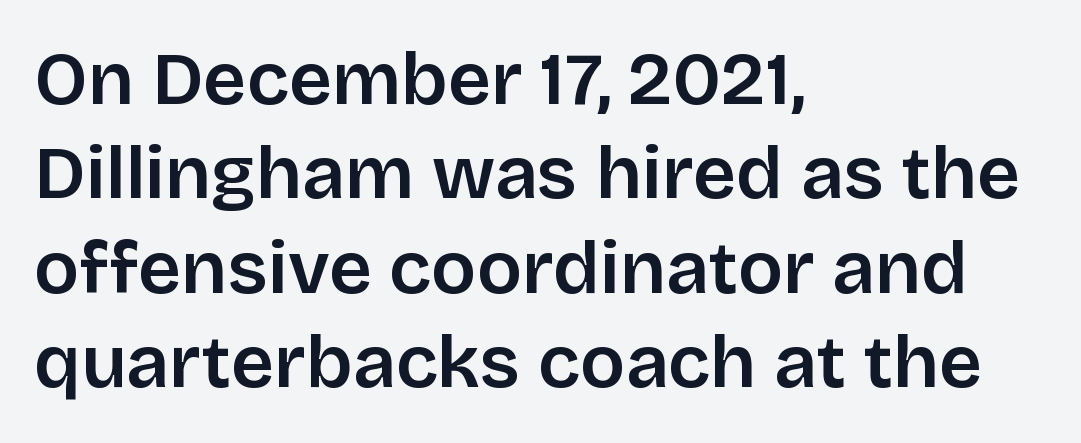
{"serif": "no", "italic": "no", "width": "normal", "stroke_contrast": "low", "x_height": "large", "monospaced": "no", "underline": "no", "align": "left", "line_spacing": "normal", "line_spacing_ratio": 1.26, "letter_spacing": "normal", "letter_spacing_em": 0.0, "glyph_px": 75}
